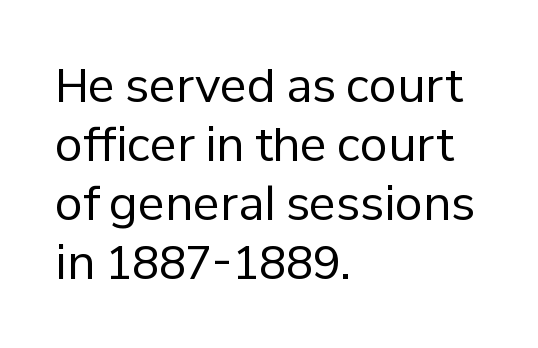
{"serif": "no", "italic": "no", "bold": "no", "weight": "regular", "width": "normal", "stroke_contrast": "low", "x_height": "medium", "monospaced": "no", "underline": "no", "align": "left", "line_spacing": "normal", "line_spacing_ratio": 1.31, "letter_spacing": "normal", "letter_spacing_em": 0.0, "glyph_px": 45}
